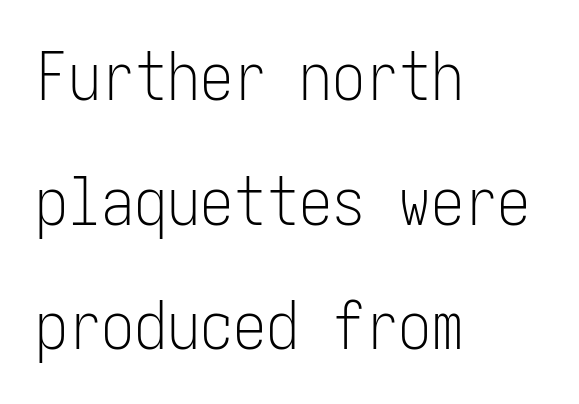
Every character sits straight up, as roman type does. This reads as an unemphasized weight, regular at the heaviest. Each word holds together tightly as a unit, with standard inter-letter gaps. Each row of text sits above clean, open space. These lines are set flush left with a ragged right edge. Unlike a traditional serif, this face leaves its strokes unadorned.
